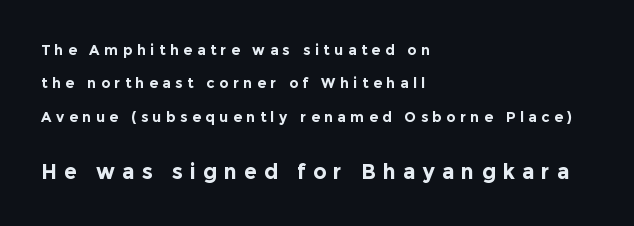
The image shows 21 px bold type, upright; set left-aligned, loose line spacing (2.38x), unusually wide letter spacing (+0.33 em), not underlined; the second (bottom) block is 1.5x larger.
